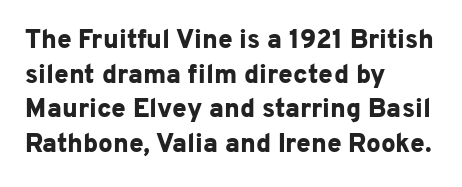
Do the letters lean? They stand straight. Standard letterfit; no display-style spreading of the glyphs. The strip under each line holds only bare page. The rendering anchors every line to the left-hand side. The glyphs have the mass of a bold cut. Quick note: interline space is typical.
